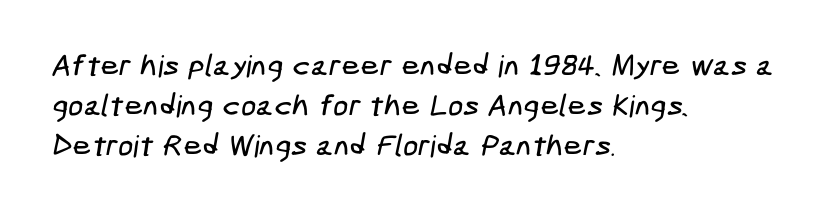
Here the glyphs are tracked normally, forming tight word shapes. Underline: absent. This sample is left-justified, so line endings fall wherever the words run out. Rows of type keep a routine distance in the vertical direction.
